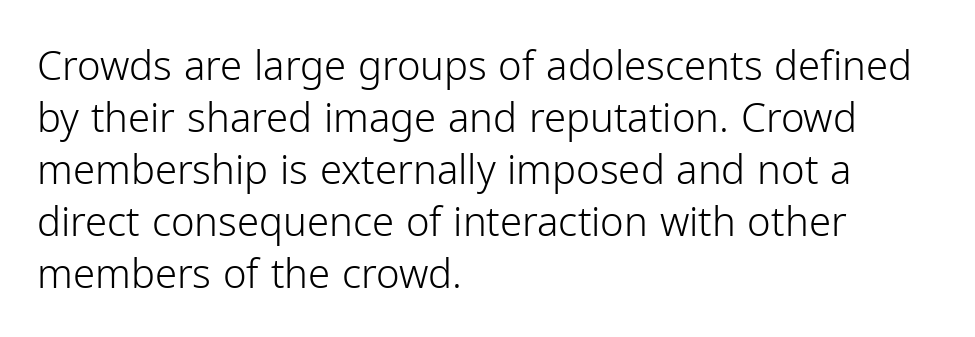
Each word holds together tightly as a unit, with standard inter-letter gaps. You can tell it's not italic because the verticals are truly vertical. Has an underline been added? It has not. Vertically, the passage feels balanced, rows spaced as you'd expect.
